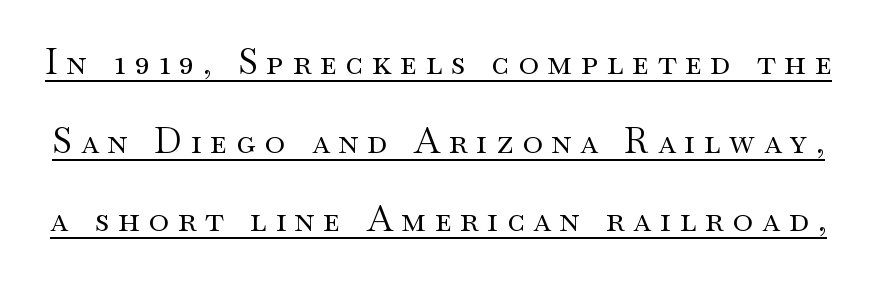
The image shows 35 px regular-weight, wide serif type, upright; set loose line spacing (2.25x), unusually wide letter spacing (+0.25 em), underlined; medium stroke contrast and a small x-height.
